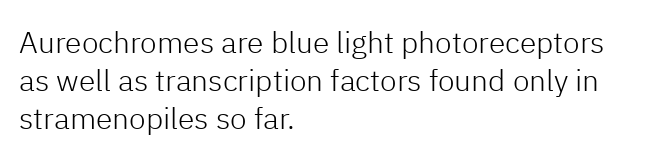
A clean baseline with only descenders dipping below it. A typesetter would mark this as roman, not italic. Looks like regular typesetting: each glyph gets only the width it needs. Compared with typical paragraphs, the rows here are spaced about the same. The passage shown is typeset with a sans-serif family.
